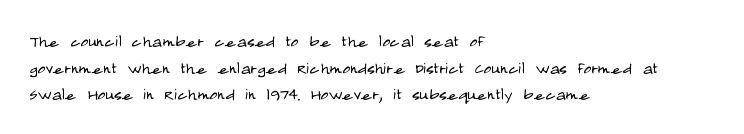
{"italic": "no", "bold": "no", "underline": "no", "align": "left", "line_spacing": "normal", "line_spacing_ratio": 1.27, "letter_spacing": "normal", "letter_spacing_em": 0.0, "glyph_px": 21}
